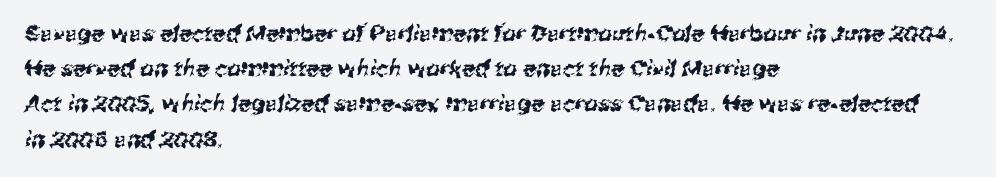
{"underline": "no", "align": "left", "line_spacing": "normal", "line_spacing_ratio": 1.6, "letter_spacing": "normal", "letter_spacing_em": 0.0, "glyph_px": 22}
